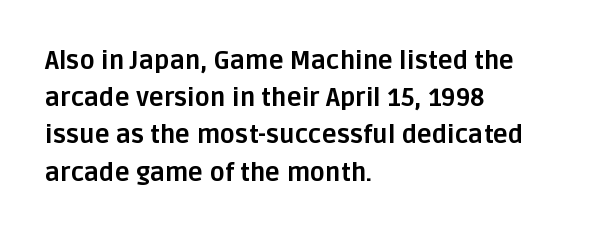
Q: Is the text bold? A: Yes.
Q: Is the text italic (slanted)? A: No, it is upright.
Q: Is the text underlined? A: No.
Q: How is the paragraph aligned? A: Left-aligned.
Q: Is the spacing between letters normal or unusually wide? A: Normal.
Q: Is the spacing between lines tight, normal or loose? A: Normal.
